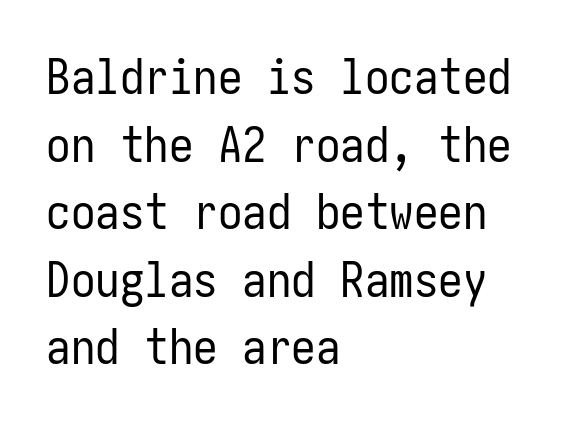
Unlike a traditional serif, this face leaves its strokes unadorned. A typesetter would mark this as roman, not italic. Descenders hang freely into open space. Inter-character spacing is left at the font's built-in metrics.
